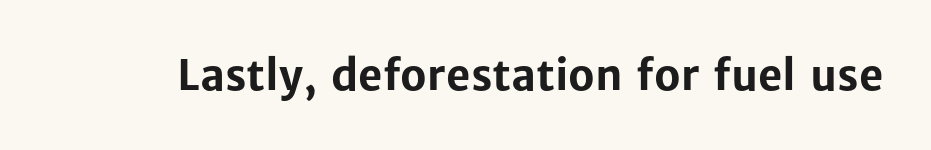
Q: Is the text bold? A: Yes.
Q: Is the text italic (slanted)? A: No, it is upright.
Q: Is the typeface a serif or a sans-serif typeface? A: Sans-serif.
Q: Is the text underlined? A: No.
Q: Is the spacing between letters normal or unusually wide? A: Normal.
Q: Width (condensed, normal, or wide)? A: Normal.
Q: Stroke contrast? A: Low.
Q: x-height? A: Medium.
Q: Monospaced? A: No.
